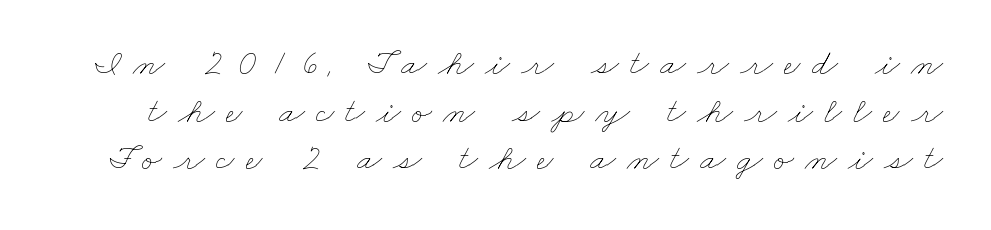
Q: Is the text bold? A: No.
Q: Is the text underlined? A: No.
Q: Is the spacing between letters normal or unusually wide? A: Unusually wide.
Q: Is the spacing between lines tight, normal or loose? A: Normal.
Q: Width (condensed, normal, or wide)? A: Wide.
Q: Stroke contrast? A: Low.
Q: x-height? A: Small.
Q: Monospaced? A: No.
